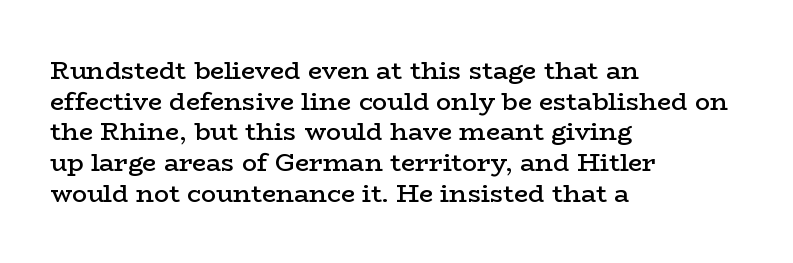
The image shows 25 px text type, upright; set left-aligned, line spacing 1.23x, normal letter spacing, not underlined.
